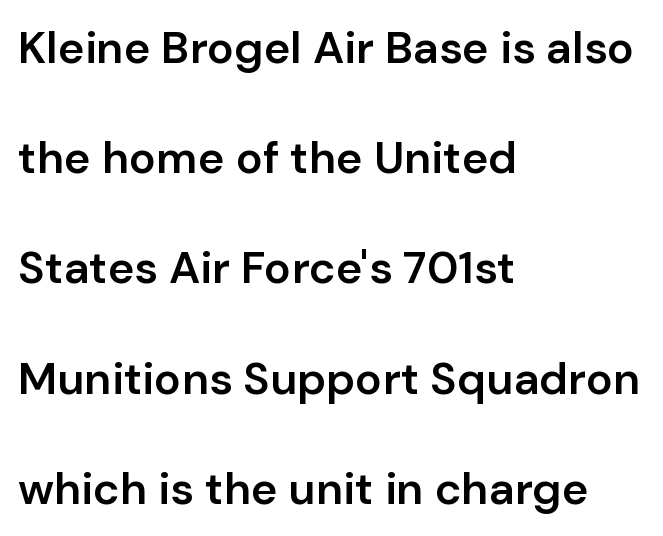
{"serif": "no", "italic": "no", "bold": "semi", "weight": "semibold", "width": "normal", "stroke_contrast": "low", "x_height": "medium", "monospaced": "no", "underline": "no", "align": "left", "line_spacing": "loose", "line_spacing_ratio": 2.45, "letter_spacing": "normal", "letter_spacing_em": 0.0, "glyph_px": 45}
